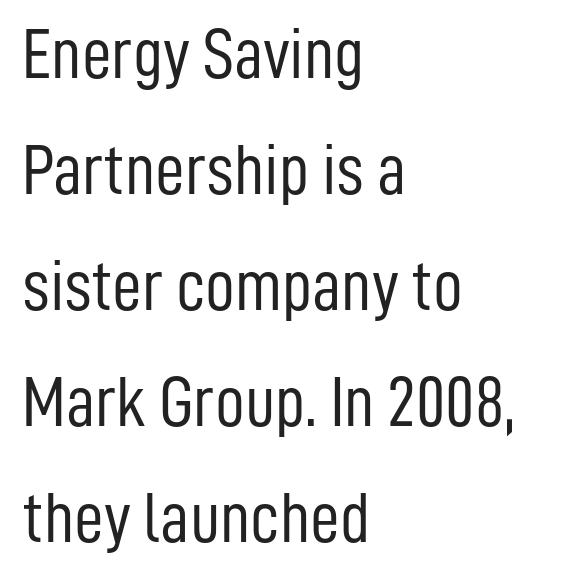
Q: Is the text bold? A: No.
Q: Is the text italic (slanted)? A: No, it is upright.
Q: Is the typeface a serif or a sans-serif typeface? A: Sans-serif.
Q: Is the text underlined? A: No.
Q: How is the paragraph aligned? A: Left-aligned.
Q: Is the spacing between letters normal or unusually wide? A: Normal.
Q: Is the spacing between lines tight, normal or loose? A: Normal.
Q: Width (condensed, normal, or wide)? A: Condensed.
Q: Stroke contrast? A: Low.
Q: x-height? A: Medium.
Q: Monospaced? A: No.
